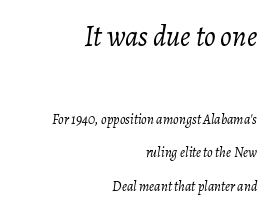
Size hierarchy here favors the leading block over the trailing one. Each new line begins a long way beneath the previous one. The baseline area is clear. Spacing verdict: proportional, widths tailored to each character. Letter spacing: default. Would a proofreader flag this as italicized? Yes.
